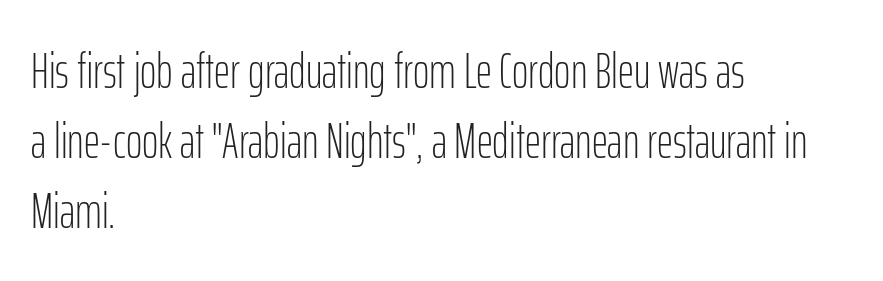
Summary of weight: not heavy and not bold. Beneath every word, the page is bare. Here the designer chose a conventional face with non-uniform glyph widths. Rendered with straight, roman letterforms. Unlike a traditional serif, this face leaves its strokes unadorned.
